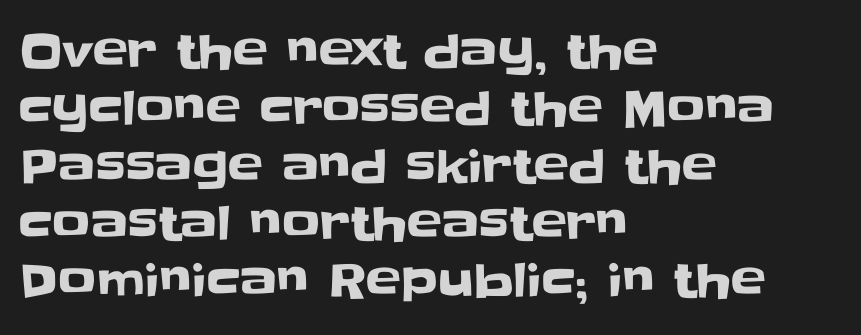
The image shows 47 px sans-serif type, upright; set left-aligned, line spacing 1.22x, normal letter spacing, not underlined; low stroke contrast and a large x-height.
